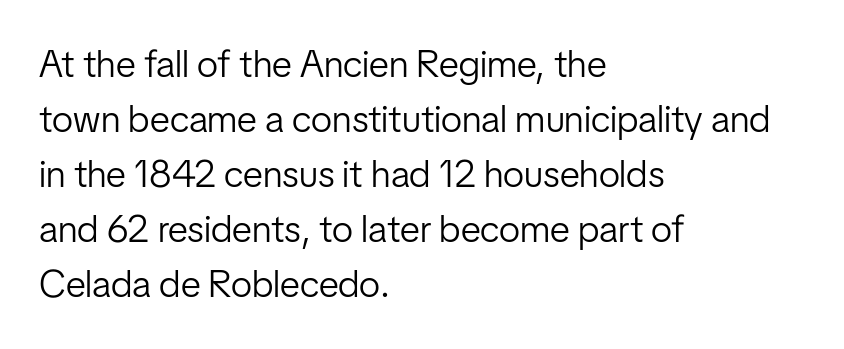
The image shows 38 px light, condensed sans-serif type, upright; set left-aligned, normal line spacing (1.45x), normal letter spacing, not underlined; low stroke contrast and a medium x-height.
